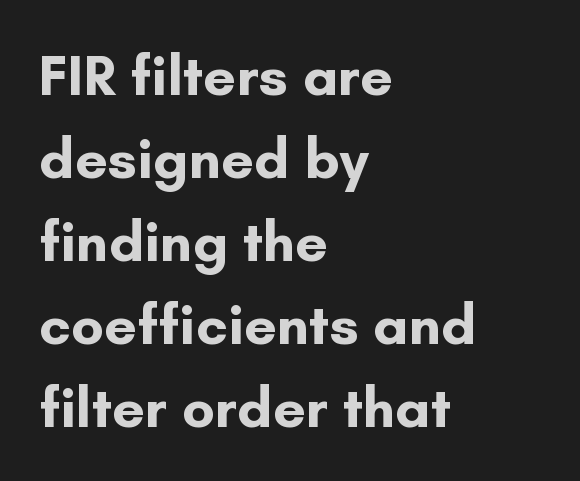
{"serif": "no", "italic": "no", "bold": "yes", "weight": "bold", "width": "normal", "stroke_contrast": "low", "x_height": "small", "monospaced": "no", "underline": "no", "align": "left", "line_spacing": "normal", "line_spacing_ratio": 1.43, "letter_spacing": "normal", "letter_spacing_em": 0.0, "glyph_px": 58}
